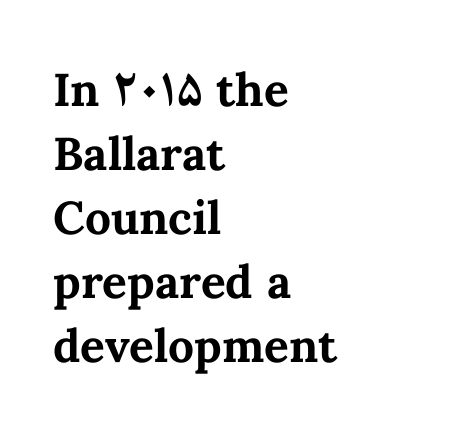
The image shows 46 px bold type, upright; set left-aligned, normal line spacing (1.39x), normal letter spacing, not underlined; medium stroke contrast and a medium x-height.
